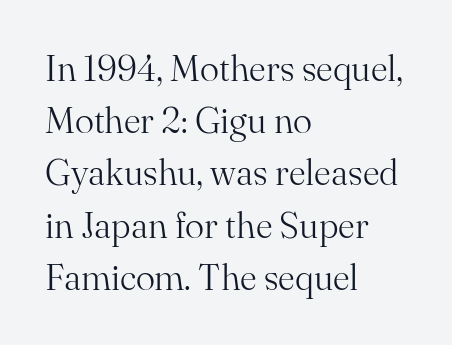
The image shows 36 px light serif type, upright; set left-aligned, normal line spacing (1.45x), normal letter spacing, not underlined; medium stroke contrast and a small x-height.
